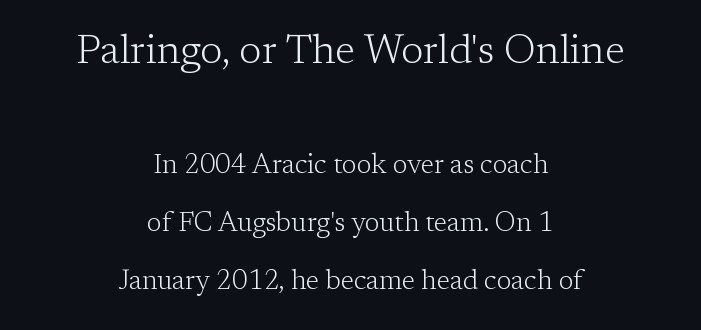
Character widths vary here, with narrow letters taking less room than wide ones. Observe the serifs anchoring each vertical stroke in this sample. The area under the type is left untouched. Students, observe: this is what heavily led, spacious text looks like.
